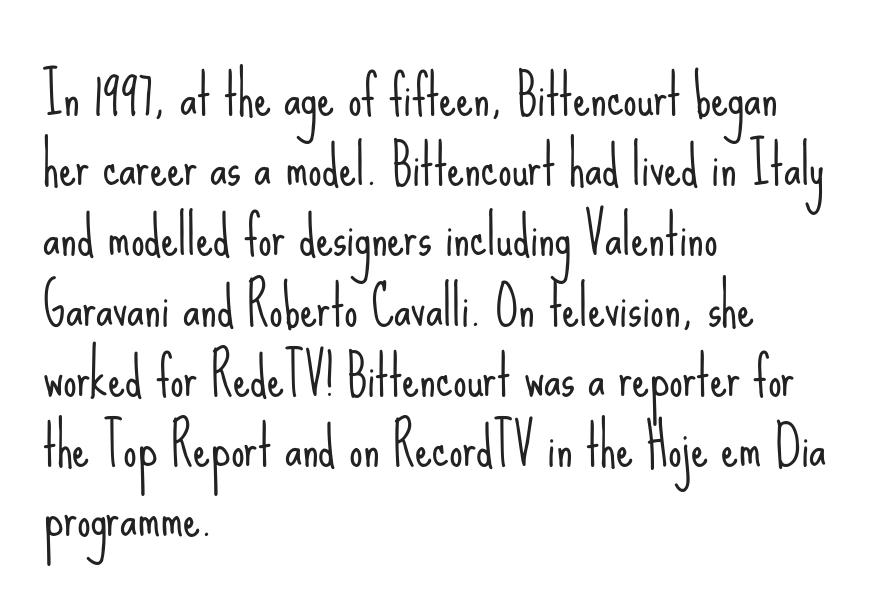
{"serif": "no", "italic": "no", "bold": "no", "weight": "light", "width": "condensed", "stroke_contrast": "low", "x_height": "small", "monospaced": "no", "underline": "no", "align": "left", "line_spacing": "normal", "line_spacing_ratio": 1.3, "letter_spacing": "normal", "letter_spacing_em": 0.0, "glyph_px": 54}
